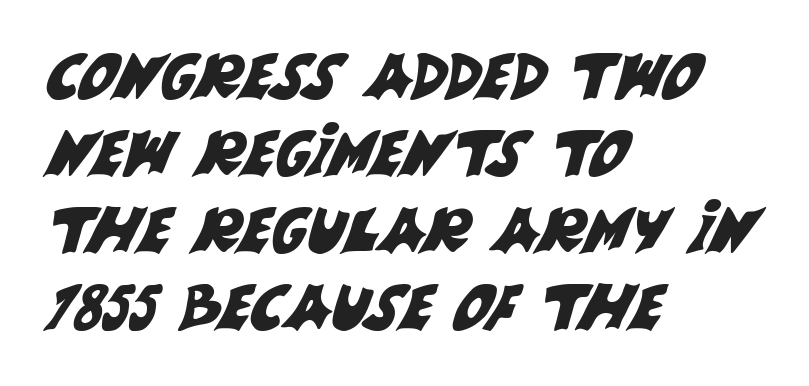
Q: Is the typeface a serif or a sans-serif typeface? A: Sans-serif.
Q: Is the text underlined? A: No.
Q: How is the paragraph aligned? A: Left-aligned.
Q: Is the spacing between letters normal or unusually wide? A: Normal.
Q: Width (condensed, normal, or wide)? A: Normal.
Q: Stroke contrast? A: Medium.
Q: x-height? A: Large.
Q: Monospaced? A: No.
